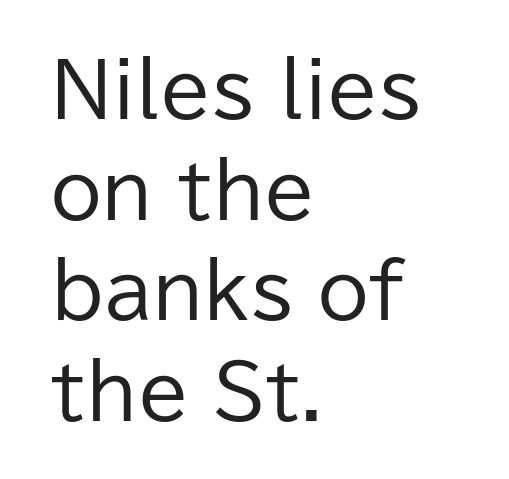
Here the designer chose a conventional face with non-uniform glyph widths. Stroke mass is kept to a normal reading level or below. The type sits square on the baseline with zero lean. Every row of glyphs begins at an identical x-position on the left. Underlining? Definitely not there. The letterforms sit shoulder to shoulder at normal distance.
